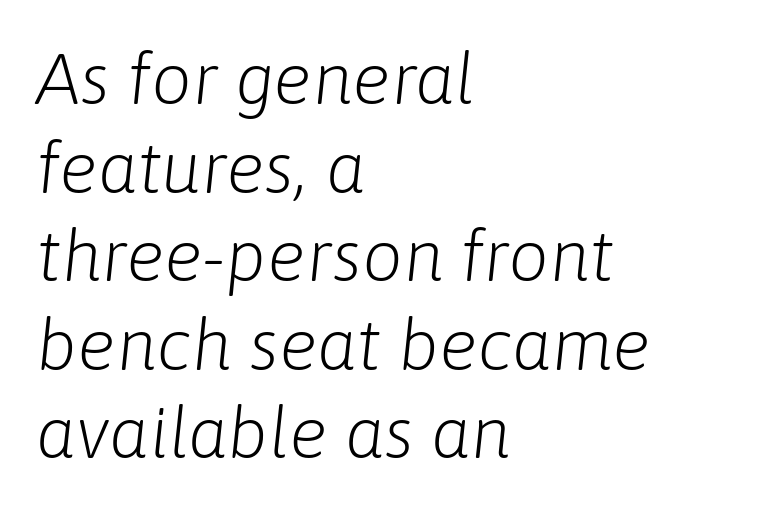
Q: Is the text bold? A: No.
Q: Is the text italic (slanted)? A: Yes, it leans right by about 6 degrees.
Q: Is the text underlined? A: No.
Q: How is the paragraph aligned? A: Left-aligned.
Q: Is the spacing between letters normal or unusually wide? A: Normal.
Q: Width (condensed, normal, or wide)? A: Normal.
Q: Stroke contrast? A: Low.
Q: x-height? A: Medium.
Q: Monospaced? A: No.
